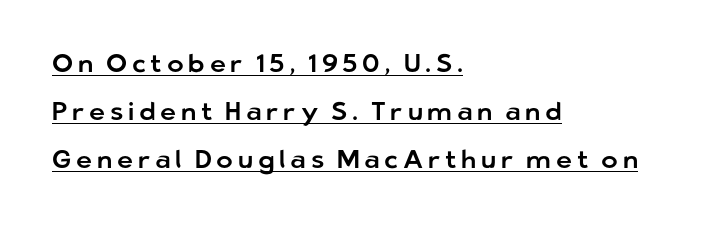
{"italic": "no", "underline": "yes", "align": "left", "line_spacing": "loose", "line_spacing_ratio": 1.92, "glyph_px": 25}
